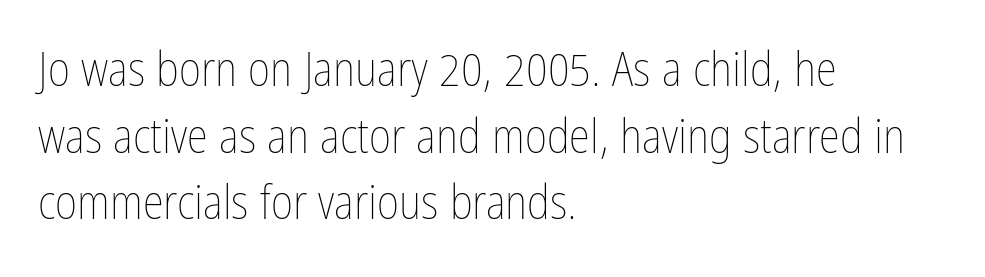
Vertically, the passage feels balanced, rows spaced as you'd expect. Vertical stems look standard width or narrower in stroke. The type sits square on the baseline with zero lean. The passage shown is typed in a proportional face where columns would drift. In CSS terms this would be text-align: left. Descenders hang freely into open space.
